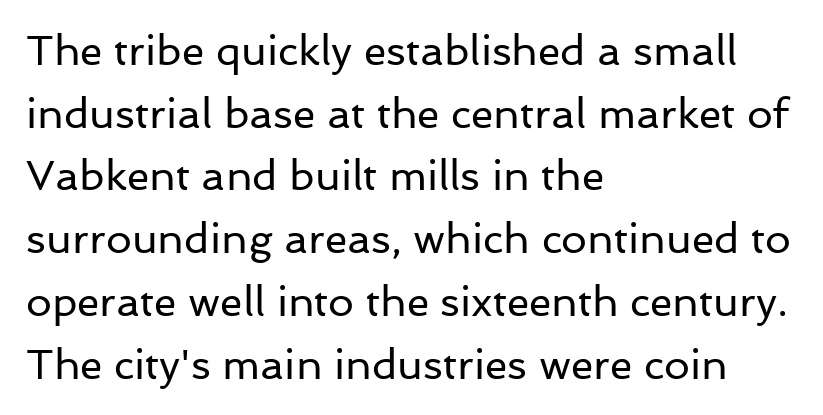
{"serif": "no", "italic": "no", "bold": "no", "weight": "regular", "width": "normal", "stroke_contrast": "low", "x_height": "medium", "monospaced": "no", "underline": "no", "align": "left", "line_spacing": "normal", "line_spacing_ratio": 1.53, "letter_spacing": "normal", "letter_spacing_em": 0.0, "glyph_px": 41}
